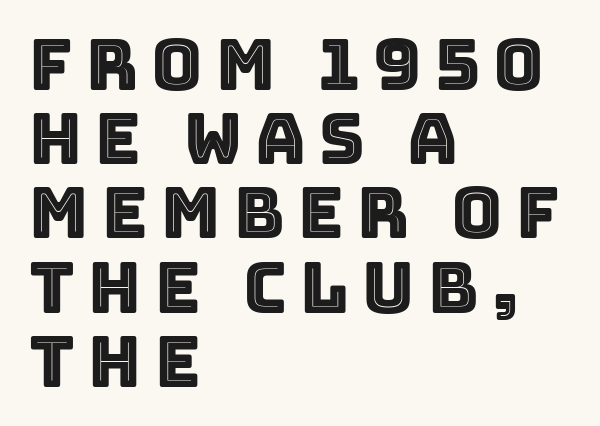
The image shows 70 px text type, upright; set left-aligned, tight line spacing (1.06x), not underlined; a large x-height.
